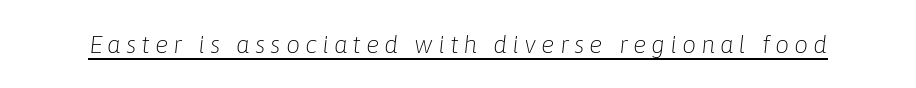
{"italic": "yes", "lean": "right", "slant_degrees": 6, "bold": "no", "underline": "yes", "letter_spacing": "wide", "letter_spacing_em": 0.2, "glyph_px": 25}
